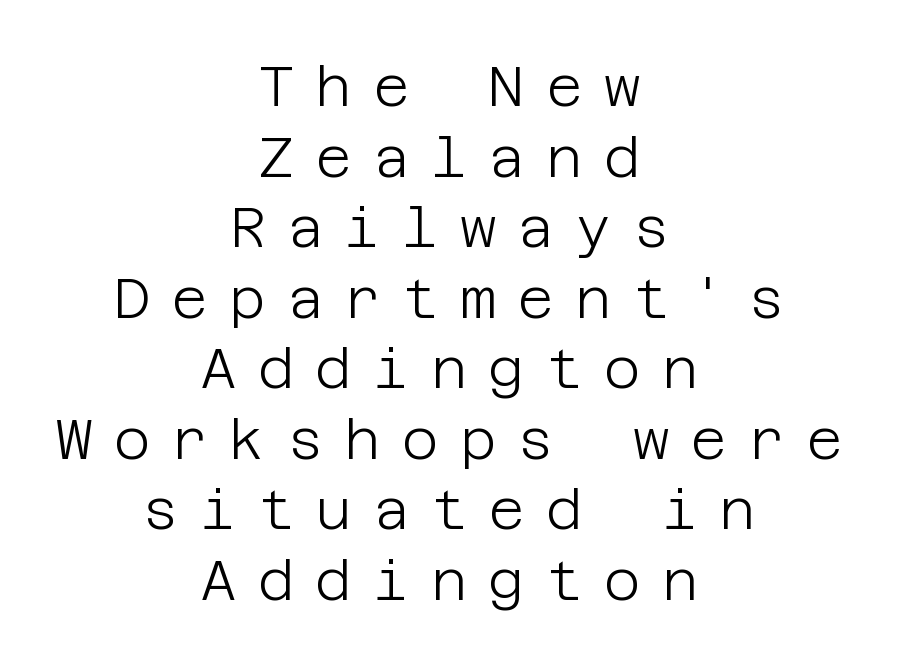
Stroke mass is kept to a normal reading level or below. The line-height multiplier appears to be the usual default. Italic: no, the glyphs are upright roman. Only glyphs here, with clear space below each row.
